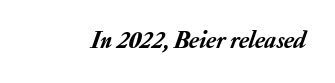
The axis of the letterforms is tilted away from vertical. Letters rest on an invisible, unmarked baseline. This rendering leaves character spacing at its baseline value.
